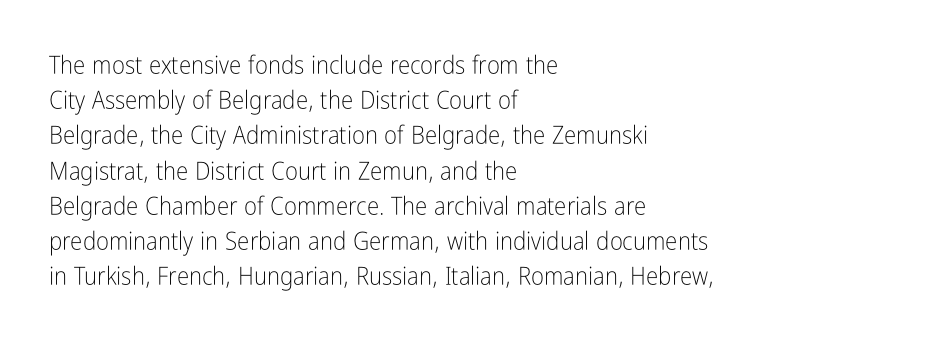
The image shows 25 px text type, upright; set left-aligned, normal line spacing (1.41x), normal letter spacing, not underlined.
